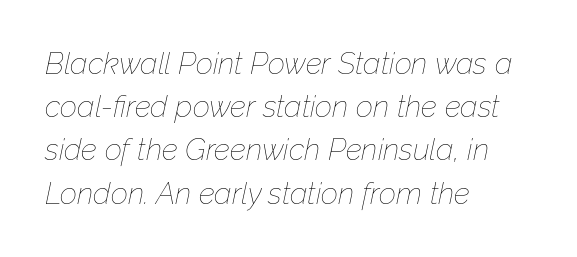
{"italic": "yes", "lean": "right", "slant_degrees": 12, "bold": "no", "weight": "thin", "width": "normal", "stroke_contrast": "low", "x_height": "medium", "monospaced": "no", "underline": "no", "align": "left", "line_spacing": "normal", "line_spacing_ratio": 1.44, "letter_spacing": "normal", "letter_spacing_em": 0.0, "glyph_px": 30}
